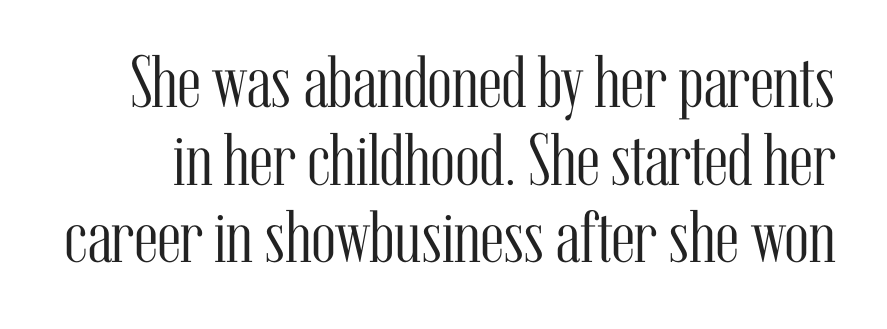
Q: Is the text bold? A: No.
Q: Is the text italic (slanted)? A: No, it is upright.
Q: Is the typeface a serif or a sans-serif typeface? A: Serif.
Q: Is the text underlined? A: No.
Q: Is the spacing between letters normal or unusually wide? A: Normal.
Q: Is the spacing between lines tight, normal or loose? A: Tight.
Q: Width (condensed, normal, or wide)? A: Condensed.
Q: Stroke contrast? A: Medium.
Q: x-height? A: Medium.
Q: Monospaced? A: No.
